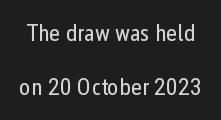
{"italic": "no", "bold": "no", "underline": "no", "line_spacing": "loose", "line_spacing_ratio": 2.27, "letter_spacing": "normal", "letter_spacing_em": 0.0, "glyph_px": 24}
